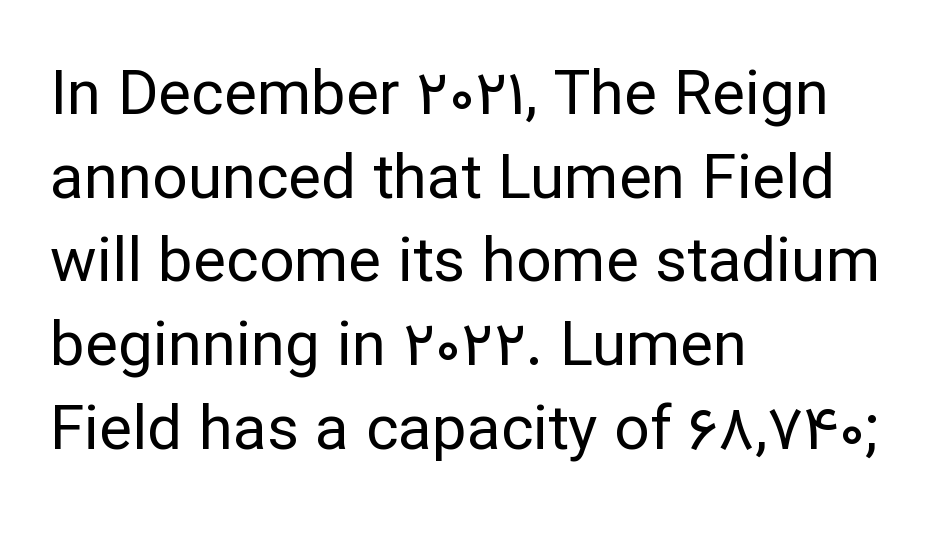
The rows are spaced the way most documents space them. Honestly, the letter spacing is just normal — you wouldn't notice it. Heft: none added — not bold. Here the designer chose a conventional face with non-uniform glyph widths.
